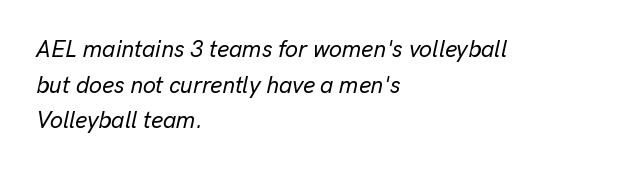
Q: Is the text italic (slanted)? A: Yes, it leans right by about 13 degrees.
Q: Is the text underlined? A: No.
Q: How is the paragraph aligned? A: Left-aligned.
Q: Is the spacing between letters normal or unusually wide? A: Normal.
Q: Is the spacing between lines tight, normal or loose? A: Normal.
